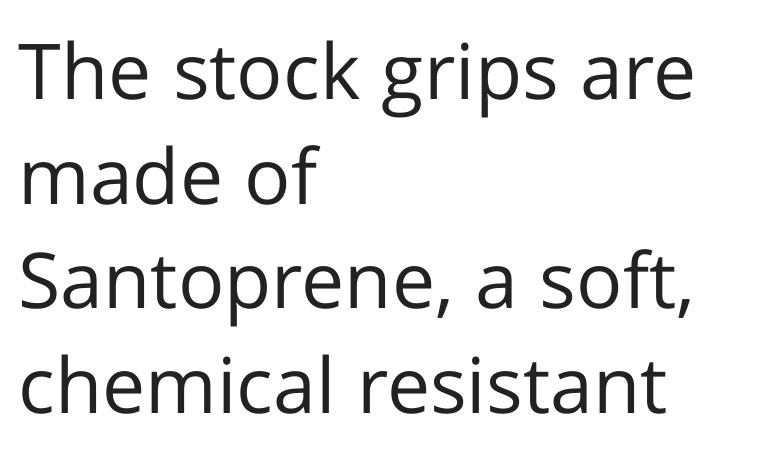
The rendering uses a moderate line-height, typical for paragraphs. Do the characters align in a grid? No, the font is proportional. Serif or sans? Sans — the stroke terminals are bare. The passage is arranged the way most books set body copy — flush left. Is the type heavy? It reads as light-to-regular instead. The strip under each line holds only bare page.
